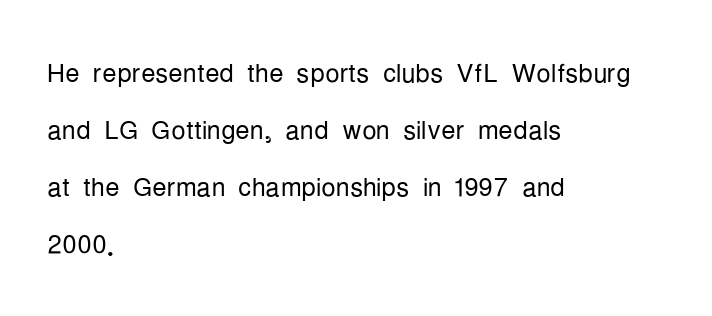
A typesetter would call this proportional, since set widths differ per character. The line-height multiplier appears to be the usual default. The font's upright variant was chosen for this text. Short note: letters normally spaced. Words float on clear page, feet unadorned.
